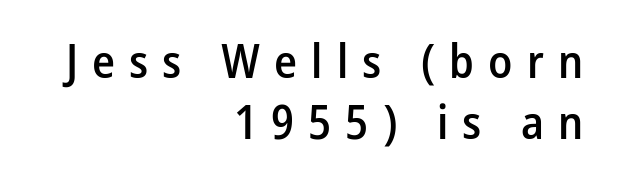
Q: Is the text bold? A: Semi-bold.
Q: Is the text italic (slanted)? A: No, it is upright.
Q: Is the typeface a serif or a sans-serif typeface? A: Sans-serif.
Q: Is the text underlined? A: No.
Q: How is the paragraph aligned? A: Right-aligned.
Q: Is the spacing between letters normal or unusually wide? A: Unusually wide.
Q: Is the spacing between lines tight, normal or loose? A: Normal.
Q: Width (condensed, normal, or wide)? A: Condensed.
Q: Stroke contrast? A: Low.
Q: x-height? A: Medium.
Q: Monospaced? A: No.
